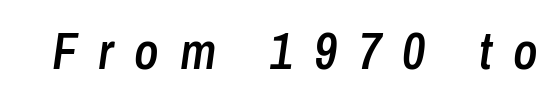
The image shows 51 px semibold, condensed type, italic (leaning right); set unusually wide letter spacing (+0.41 em), not underlined; low stroke contrast and a medium x-height.
